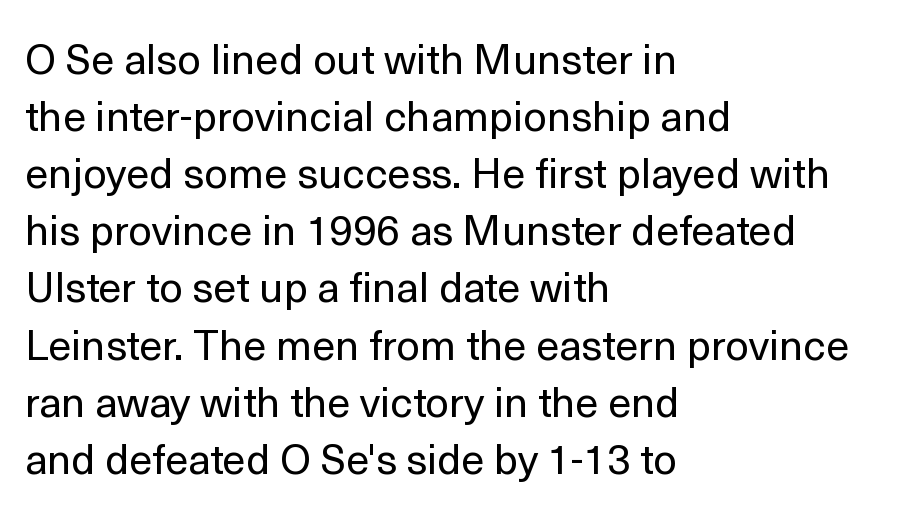
{"serif": "no", "italic": "no", "bold": "no", "weight": "regular", "width": "normal", "x_height": "medium", "monospaced": "no", "underline": "no", "align": "left", "line_spacing": "normal", "line_spacing_ratio": 1.36, "letter_spacing": "normal", "letter_spacing_em": 0.0, "glyph_px": 42}
